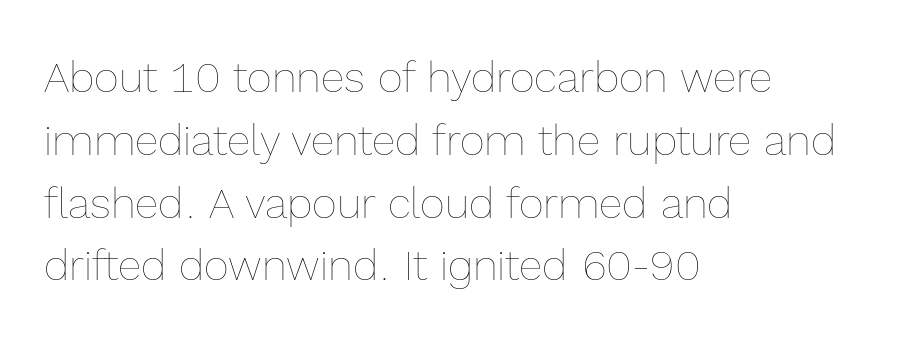
The image shows 43 px thin type, upright; set left-aligned, normal line spacing (1.46x), normal letter spacing, not underlined; a medium x-height.
